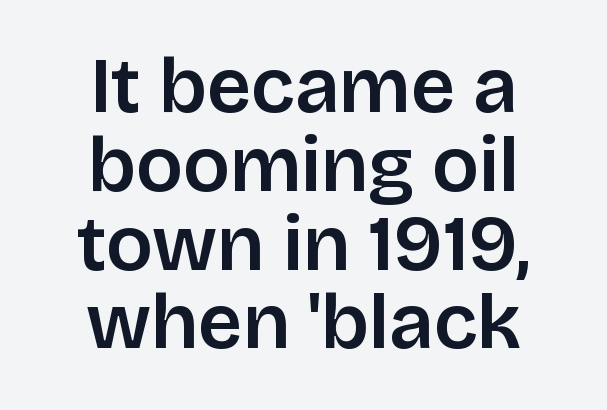
{"serif": "no", "italic": "no", "bold": "semi", "weight": "semibold", "width": "normal", "stroke_contrast": "low", "x_height": "large", "monospaced": "no", "underline": "no", "align": "center", "line_spacing": "tight", "line_spacing_ratio": 1.01, "letter_spacing": "normal", "letter_spacing_em": 0.0, "glyph_px": 78}
